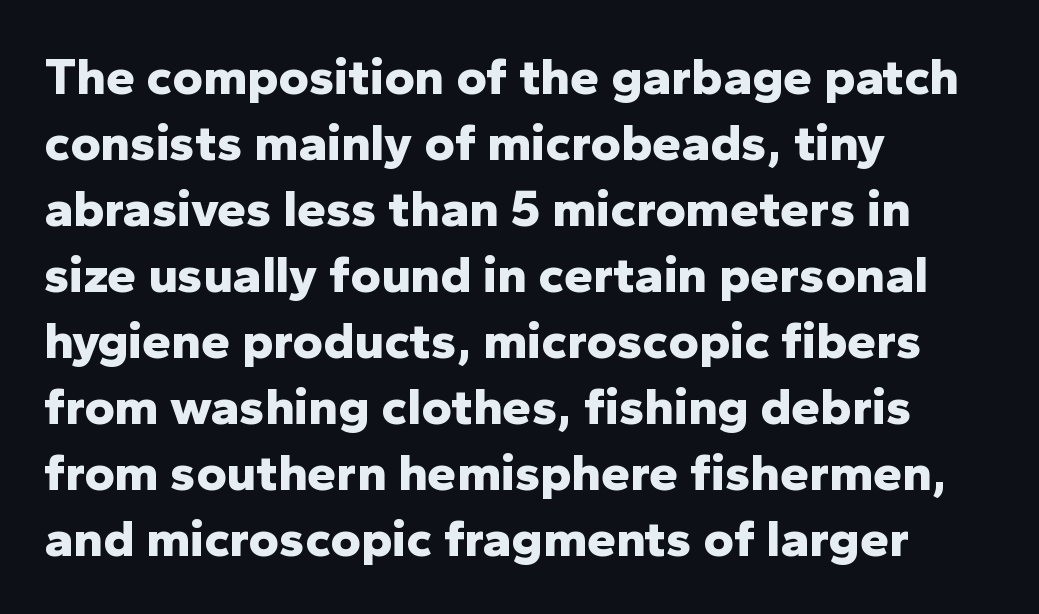
{"serif": "no", "italic": "no", "bold": "yes", "weight": "bold", "width": "normal", "stroke_contrast": "low", "x_height": "medium", "monospaced": "no", "underline": "no", "align": "left", "line_spacing": "normal", "line_spacing_ratio": 1.27, "letter_spacing": "normal", "letter_spacing_em": 0.0, "glyph_px": 52}
